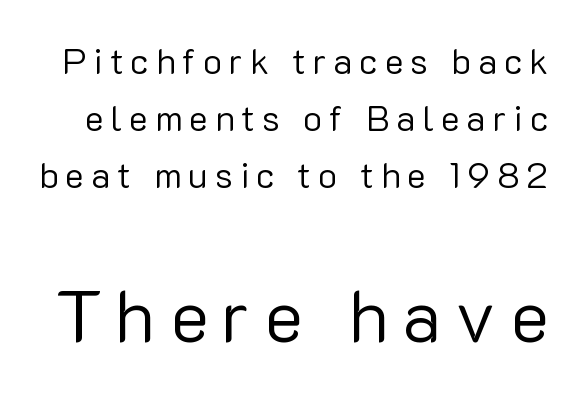
Varying glyph widths throughout — classic text-font behaviour. Is there any slant? The stems are plumb. Whoever set this made the second block the dominant, larger element. This block has exactly the height ordinary leading produces. This rendering employs a face without finishing strokes, i.e., a sans-serif. Caption: face not bold, strokes unweighted.
